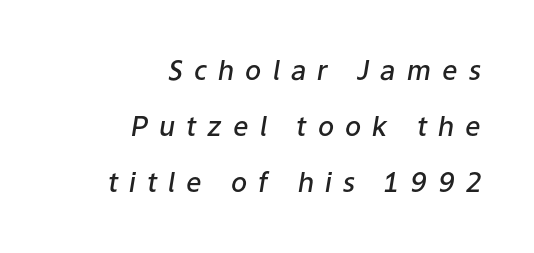
{"italic": "yes", "lean": "right", "slant_degrees": 9, "bold": "semi", "underline": "no", "align": "right", "line_spacing": "loose", "line_spacing_ratio": 2.08, "letter_spacing": "wide", "letter_spacing_em": 0.41, "glyph_px": 27}
